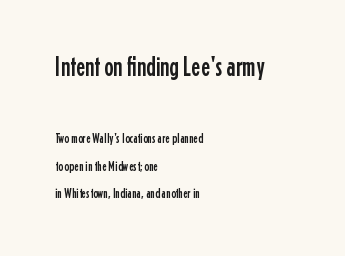
The image shows 28 px condensed sans-serif type, upright; set left-aligned, loose line spacing (1.96x), normal letter spacing, not underlined; the first (top) block is 2.0x larger; low stroke contrast and a medium x-height.
